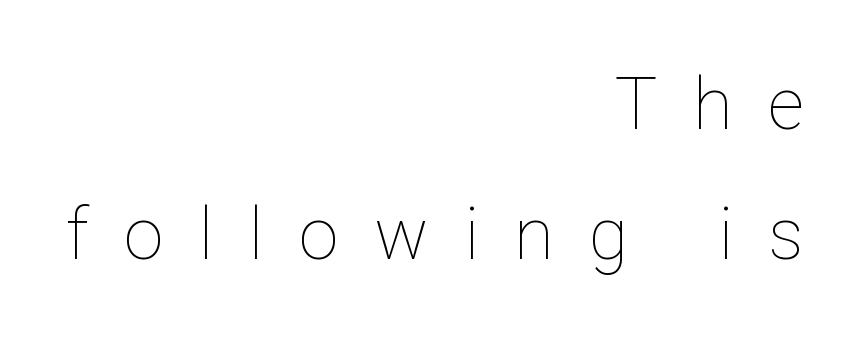
The image shows 72 px thin type, upright; set right-aligned, line spacing 1.8x, unusually wide letter spacing (+0.49 em), not underlined; low stroke contrast and a medium x-height.
